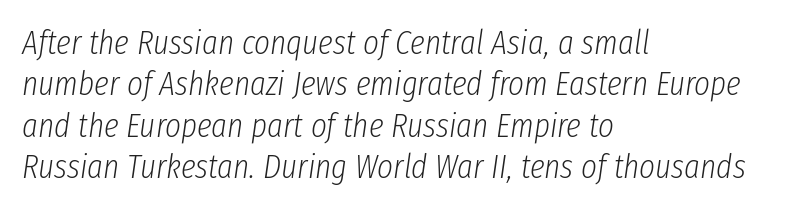
Only glyphs here, with clear space below each row. The face used here is rendered with its standard letterfit. Reading down the block, your eye returns to a fixed left position each line. Spacing verdict: proportional, widths tailored to each character.
